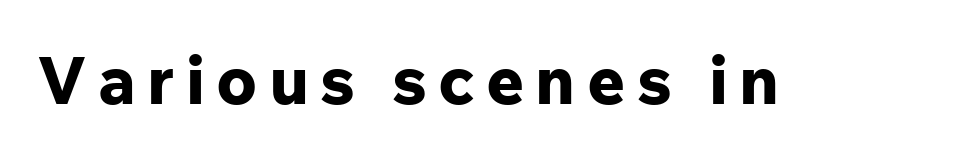
The image shows 66 px bold sans-serif type, upright; set not underlined; low stroke contrast and a medium x-height.
